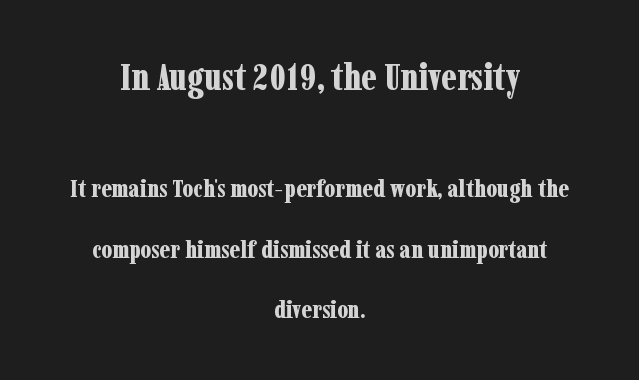
{"serif": "yes", "italic": "no", "bold": "yes", "weight": "bold", "width": "condensed", "stroke_contrast": "low", "x_height": "medium", "monospaced": "no", "underline": "no", "align": "center", "line_spacing": "loose", "line_spacing_ratio": 2.42, "letter_spacing": "normal", "letter_spacing_em": 0.0, "larger_block": "first", "size_ratio": 1.48, "glyph_px": 37}
